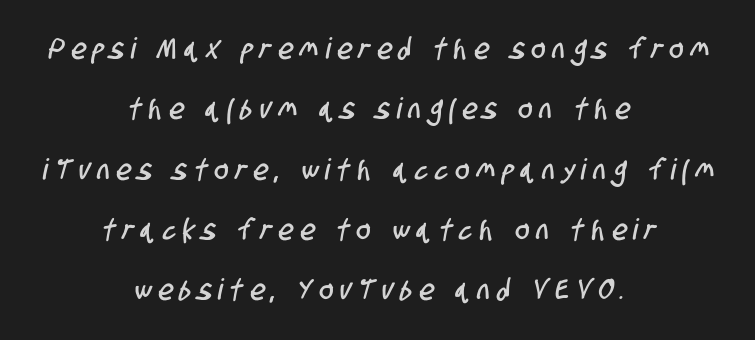
The image shows 29 px condensed sans-serif type; set centered, loose line spacing (2.08x), unusually wide letter spacing (+0.26 em), not underlined; low stroke contrast and a large x-height.
